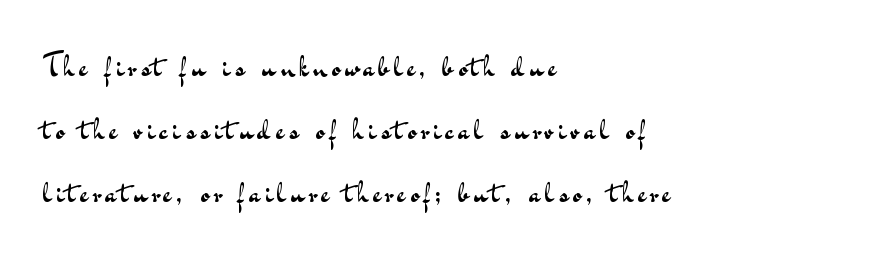
Q: Is the text bold? A: No.
Q: Is the text italic (slanted)? A: Yes.
Q: Is the typeface a serif or a sans-serif typeface? A: Sans-serif.
Q: Is the text underlined? A: No.
Q: How is the paragraph aligned? A: Left-aligned.
Q: Is the spacing between lines tight, normal or loose? A: Loose.
Q: Width (condensed, normal, or wide)? A: Wide.
Q: Stroke contrast? A: Medium.
Q: x-height? A: Small.
Q: Monospaced? A: No.
